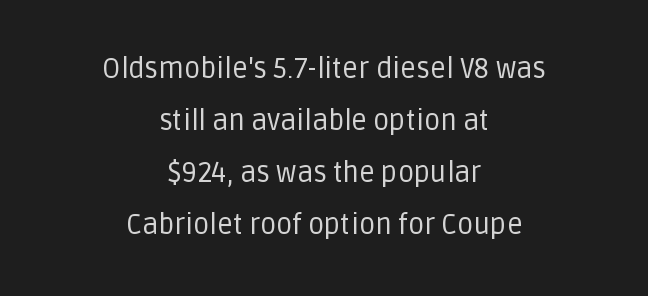
Character widths vary here, with narrow letters taking less room than wide ones. You could call the tracking neutral — neither tight nor loose. Stem width sits at or under what a default text font uses. The text block is weighted toward neither margin, spreading evenly from the middle. You can tell it's not italic because the verticals are truly vertical. Decoration check: the copy has no underline.
